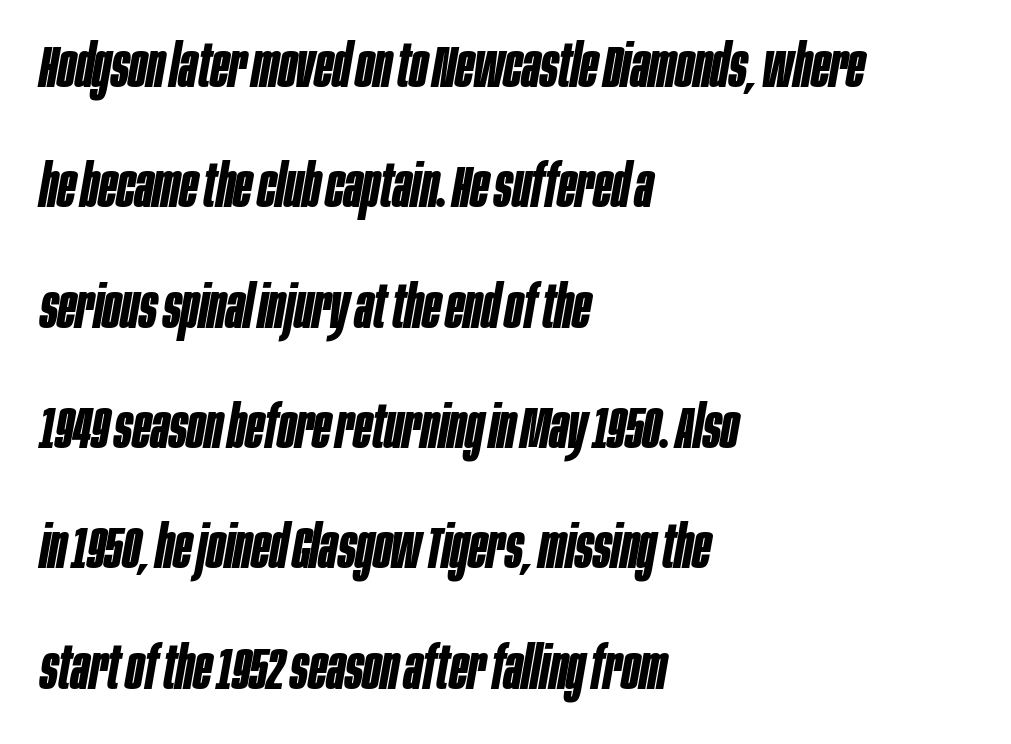
{"italic": "yes", "lean": "right", "slant_degrees": 10, "bold": "yes", "weight": "bold", "width": "condensed", "stroke_contrast": "low", "x_height": "large", "monospaced": "no", "underline": "no", "align": "left", "line_spacing": "loose", "line_spacing_ratio": 2.04, "letter_spacing": "normal", "letter_spacing_em": 0.0, "glyph_px": 59}
